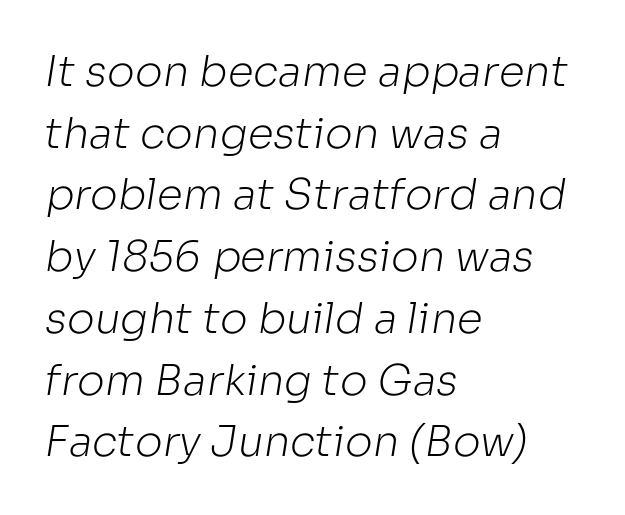
Q: Is the text bold? A: No.
Q: Is the typeface a serif or a sans-serif typeface? A: Sans-serif.
Q: Is the text underlined? A: No.
Q: How is the paragraph aligned? A: Left-aligned.
Q: Is the spacing between letters normal or unusually wide? A: Normal.
Q: Is the spacing between lines tight, normal or loose? A: Normal.
Q: Width (condensed, normal, or wide)? A: Normal.
Q: Stroke contrast? A: Low.
Q: x-height? A: Medium.
Q: Monospaced? A: No.
